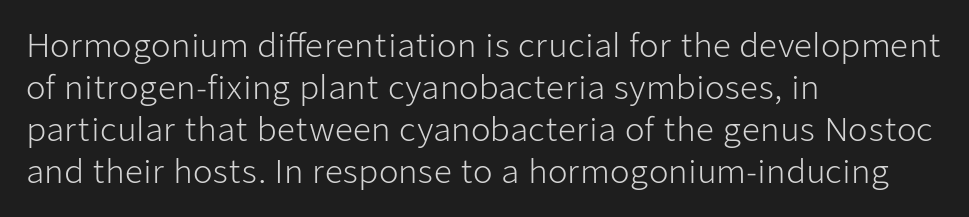
The letters stand straight up with perfectly vertical stems. The typesetter chose a ragged-right arrangement here. Each letter's strokes conclude bluntly, with no projecting serifs. Descenders are the only things crossing below the line.
